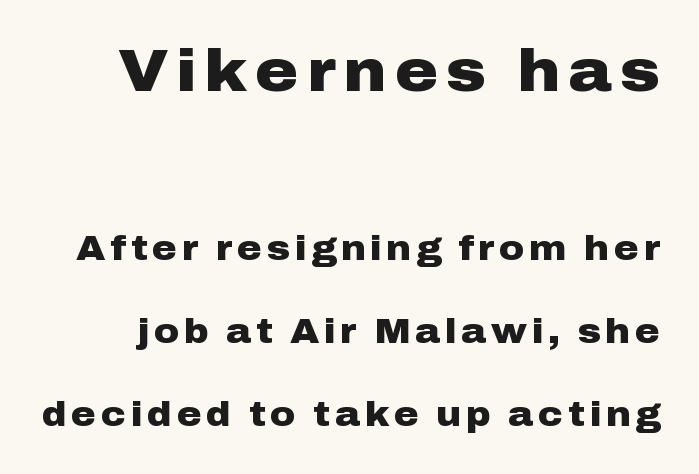
The image shows 59 px heavy, wide sans-serif type, upright; set loose line spacing (2.44x), not underlined; the first (top) block is 1.74x larger; low stroke contrast and a medium x-height.
